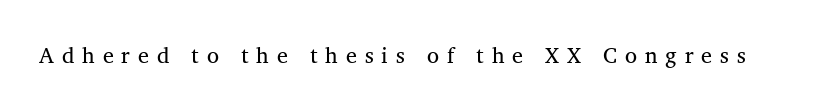
The image shows 22 px text type; set unusually wide letter spacing (+0.36 em), not underlined.
